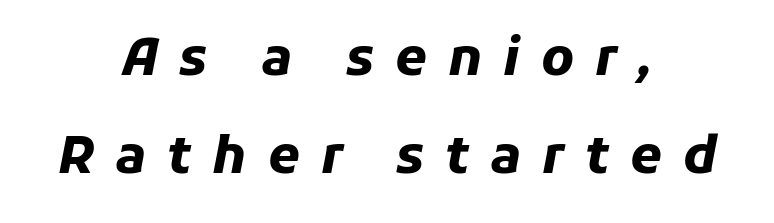
{"italic": "yes", "lean": "right", "slant_degrees": 11, "bold": "yes", "weight": "heavy", "width": "normal", "stroke_contrast": "low", "x_height": "medium", "monospaced": "no", "underline": "no", "align": "center", "line_spacing": "loose", "line_spacing_ratio": 1.92, "letter_spacing": "wide", "letter_spacing_em": 0.41, "glyph_px": 51}
